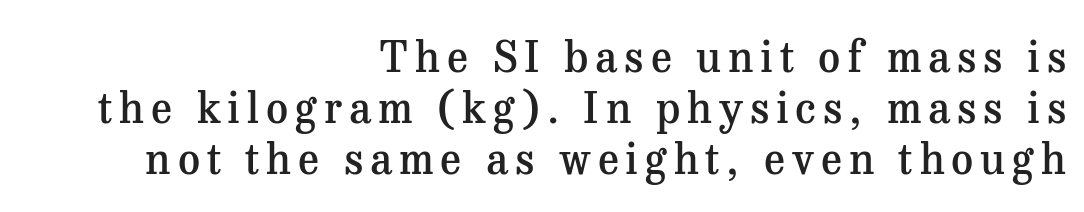
{"serif": "yes", "italic": "no", "bold": "semi", "weight": "semibold", "width": "normal", "stroke_contrast": "medium", "x_height": "medium", "monospaced": "no", "underline": "no", "align": "right", "line_spacing_ratio": 1.19, "glyph_px": 43}
